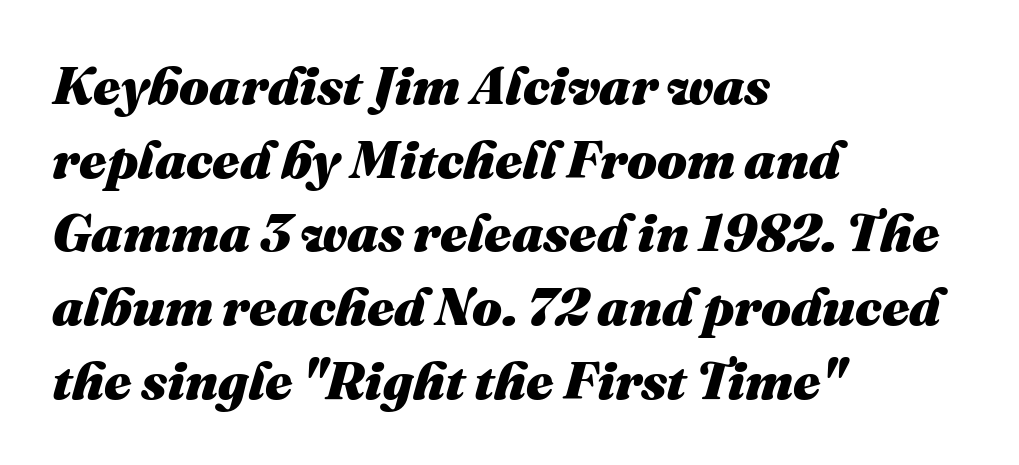
Varying glyph widths throughout — classic text-font behaviour. Regarding leading, the lines here are spaced in the standard way. Lines of text with bare space underneath. The compositor pushed each line to the left boundary.
